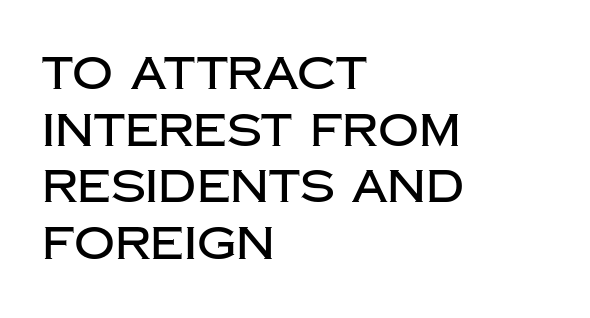
The image shows 45 px sans-serif type, upright; set left-aligned, normal line spacing (1.26x), normal letter spacing, not underlined; low stroke contrast and a large x-height.
